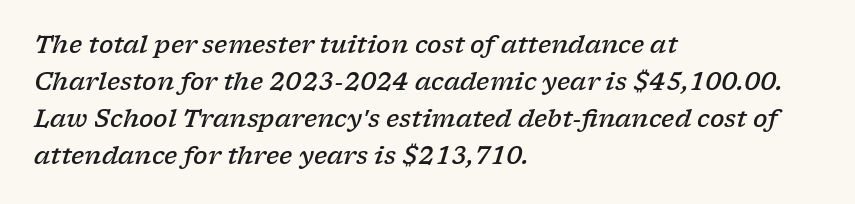
The image shows 24 px text type, italic (leaning right); set left-aligned, normal line spacing (1.54x), normal letter spacing, not underlined.
